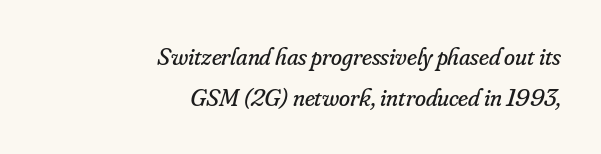
{"italic": "yes", "lean": "right", "slant_degrees": 16, "bold": "no", "underline": "no", "align": "right", "line_spacing": "normal", "line_spacing_ratio": 1.66, "letter_spacing": "normal", "letter_spacing_em": 0.0, "glyph_px": 25}
